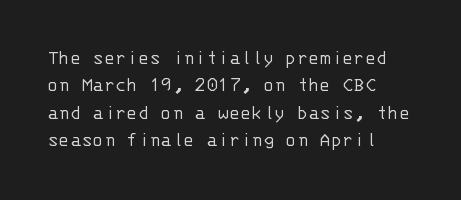
{"italic": "no", "bold": "no", "underline": "no", "line_spacing": "normal", "line_spacing_ratio": 1.3, "letter_spacing": "normal", "letter_spacing_em": 0.0, "glyph_px": 21}
